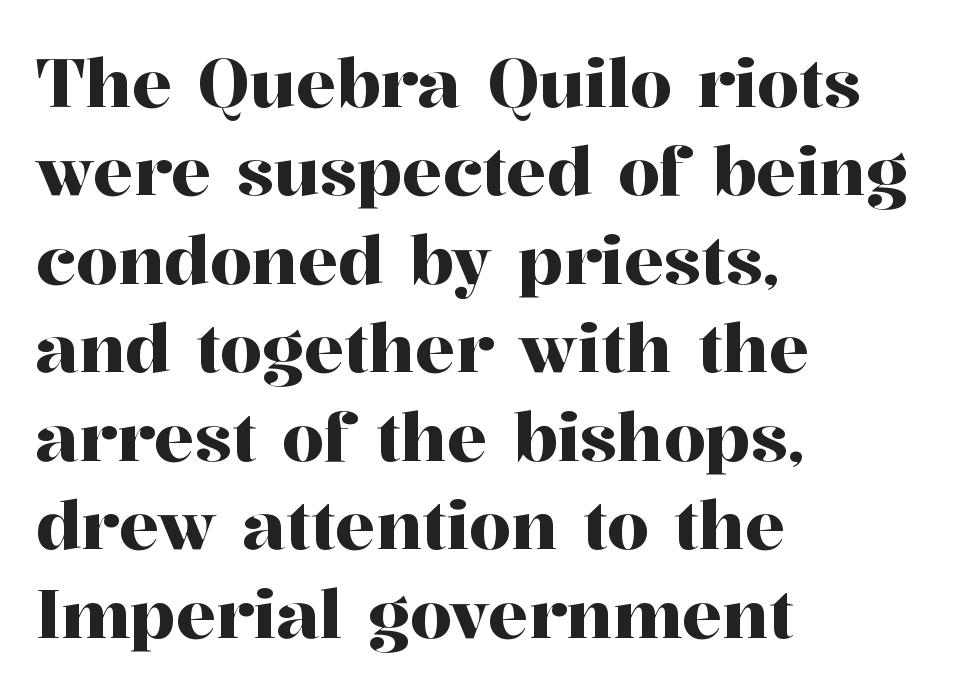
{"serif": "yes", "italic": "no", "width": "normal", "stroke_contrast": "high", "x_height": "medium", "monospaced": "no", "underline": "no", "align": "left", "line_spacing": "normal", "line_spacing_ratio": 1.32, "letter_spacing": "normal", "letter_spacing_em": 0.0, "glyph_px": 67}
